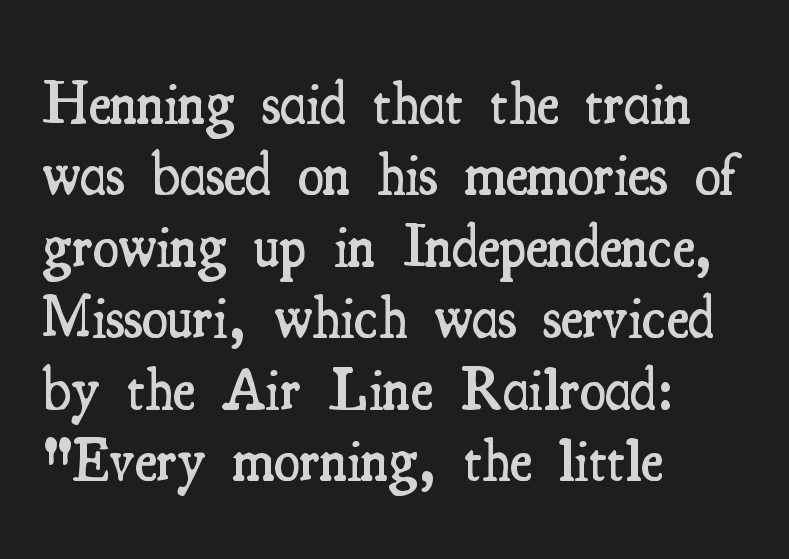
Q: Is the text bold? A: Semi-bold.
Q: Is the text italic (slanted)? A: No, it is upright.
Q: Is the typeface a serif or a sans-serif typeface? A: Serif.
Q: Is the text underlined? A: No.
Q: How is the paragraph aligned? A: Left-aligned.
Q: Is the spacing between letters normal or unusually wide? A: Normal.
Q: Width (condensed, normal, or wide)? A: Condensed.
Q: Stroke contrast? A: Medium.
Q: x-height? A: Small.
Q: Monospaced? A: No.
